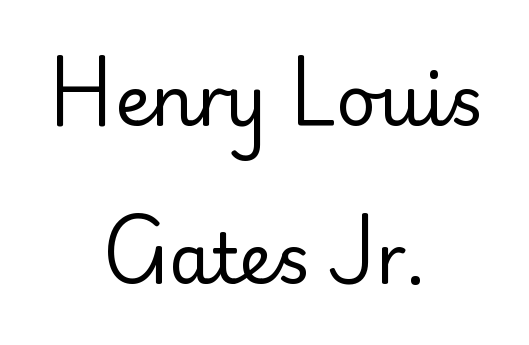
Q: Is the text bold? A: No.
Q: Is the text italic (slanted)? A: No, it is upright.
Q: Is the typeface a serif or a sans-serif typeface? A: Sans-serif.
Q: Is the text underlined? A: No.
Q: How is the paragraph aligned? A: Centered.
Q: Is the spacing between letters normal or unusually wide? A: Normal.
Q: Is the spacing between lines tight, normal or loose? A: Loose.
Q: Width (condensed, normal, or wide)? A: Normal.
Q: Stroke contrast? A: Low.
Q: x-height? A: Small.
Q: Monospaced? A: No.
